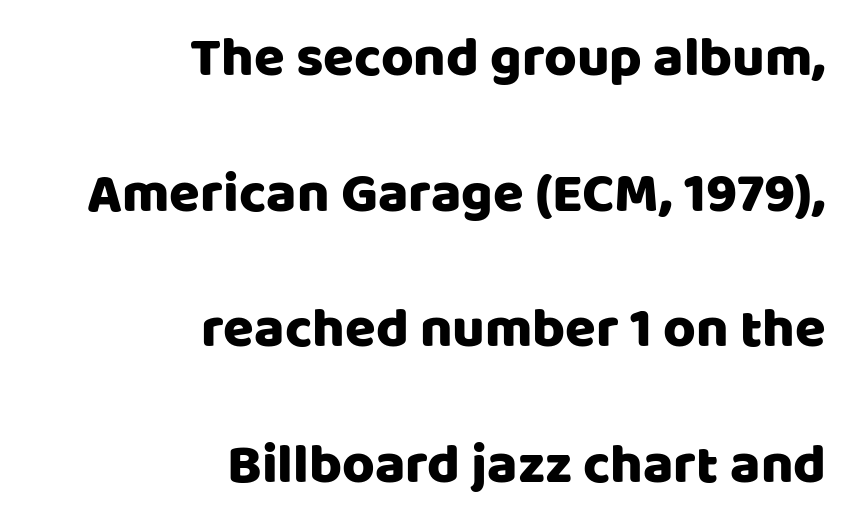
Q: Is the text italic (slanted)? A: No, it is upright.
Q: Is the typeface a serif or a sans-serif typeface? A: Sans-serif.
Q: Is the text underlined? A: No.
Q: How is the paragraph aligned? A: Right-aligned.
Q: Is the spacing between letters normal or unusually wide? A: Normal.
Q: Is the spacing between lines tight, normal or loose? A: Loose.
Q: Width (condensed, normal, or wide)? A: Normal.
Q: Stroke contrast? A: Low.
Q: x-height? A: Large.
Q: Monospaced? A: No.
